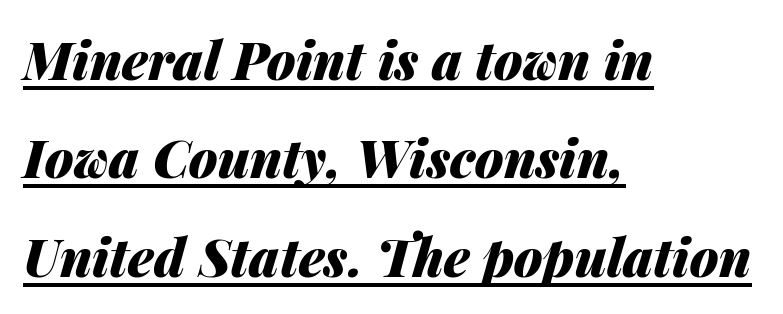
The words here are underlined. Notice how the passage keeps a crisp vertical edge on the left only. The face used here has the dense, thick strokes of a bold. Looks like regular typesetting: each glyph gets only the width it needs. Would a proofreader flag this as italicized? Yes. No extra tracking has been applied to these lines.
